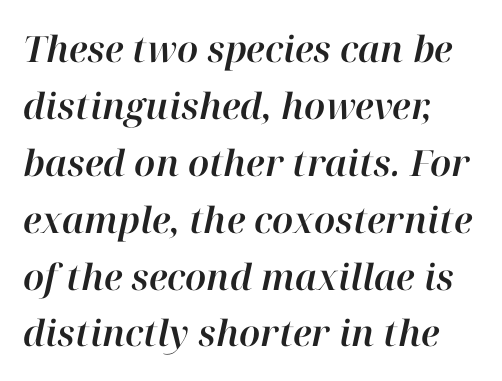
Successive baselines arrive at the customary interval. Does the lettering tilt? It does — this is italic. Type without underlining. The gaps between neighbouring characters are ordinary and unremarkable. Casual observation: everything's shoved over to the left.
